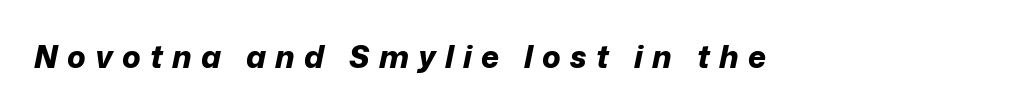
Q: Is the text bold? A: Yes.
Q: Is the text italic (slanted)? A: Yes, it leans right by about 12 degrees.
Q: Is the text underlined? A: No.
Q: Is the spacing between letters normal or unusually wide? A: Unusually wide.
Q: Width (condensed, normal, or wide)? A: Normal.
Q: Stroke contrast? A: Low.
Q: x-height? A: Medium.
Q: Monospaced? A: No.
